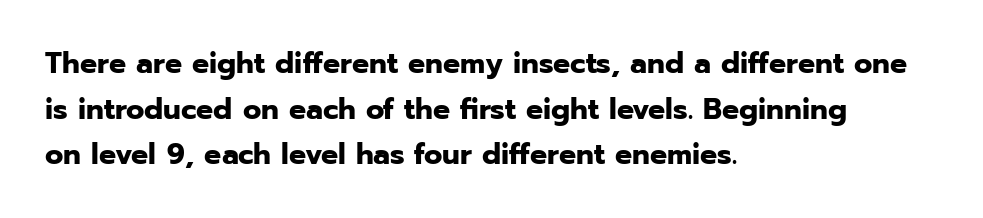
{"serif": "no", "italic": "no", "bold": "yes", "weight": "bold", "width": "normal", "stroke_contrast": "low", "x_height": "medium", "monospaced": "no", "underline": "no", "align": "left", "line_spacing": "normal", "line_spacing_ratio": 1.52, "letter_spacing": "normal", "letter_spacing_em": 0.0, "glyph_px": 30}
